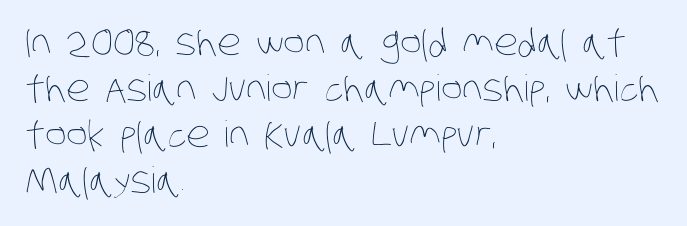
Q: Is the text bold? A: No.
Q: Is the text underlined? A: No.
Q: How is the paragraph aligned? A: Left-aligned.
Q: Is the spacing between letters normal or unusually wide? A: Normal.
Q: Is the spacing between lines tight, normal or loose? A: Normal.
Q: Width (condensed, normal, or wide)? A: Condensed.
Q: Stroke contrast? A: Low.
Q: x-height? A: Large.
Q: Monospaced? A: No.
